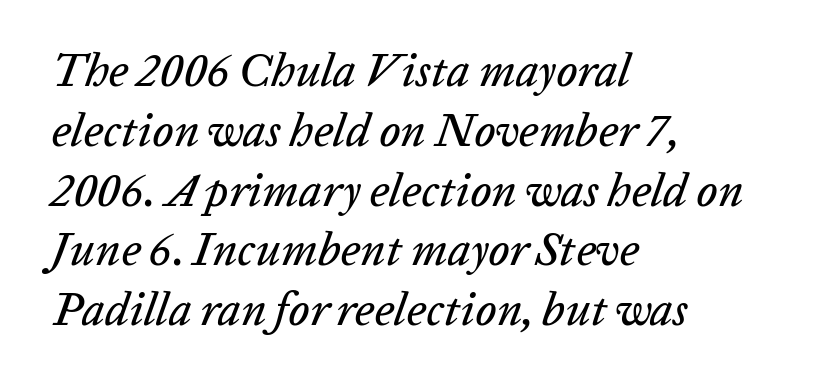
Underline: absent. Varying glyph widths throughout — classic text-font behaviour. The whole block is typeset with a tilt. The ragged edge is on the right, which tells us the setting is flush left.
